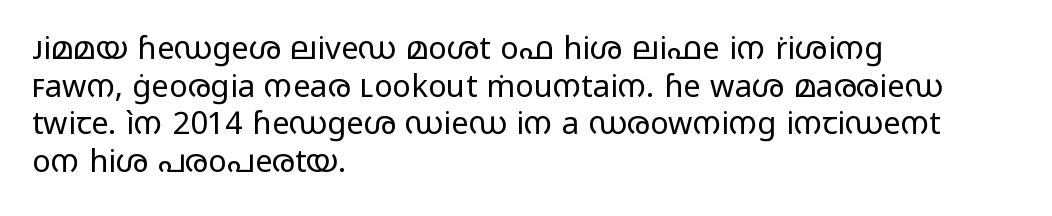
The image shows 31 px regular-weight, wide sans-serif type, upright; set left-aligned, line spacing 1.21x, normal letter spacing, not underlined; low stroke contrast and a medium x-height.
